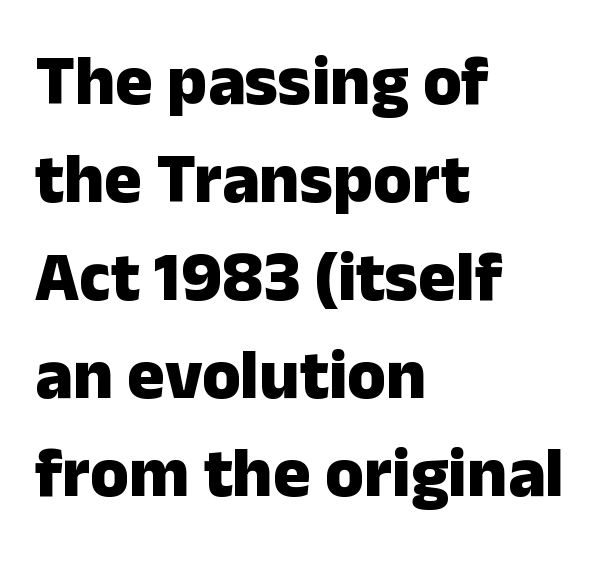
Regarding serifs, this sample does without them. Weight check: bold — yes, fully. The leading is moderate, giving the passage an even texture. You can tell it's not italic because the verticals are truly vertical.
